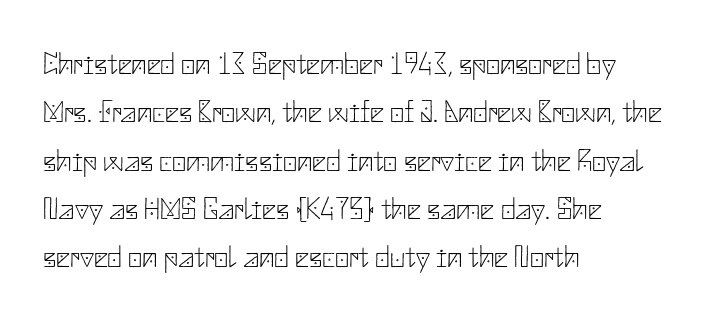
{"serif": "no", "italic": "no", "bold": "no", "weight": "thin", "width": "normal", "stroke_contrast": "low", "x_height": "small", "underline": "no", "align": "left", "line_spacing": "normal", "line_spacing_ratio": 1.56, "letter_spacing": "normal", "letter_spacing_em": 0.0, "glyph_px": 31}
